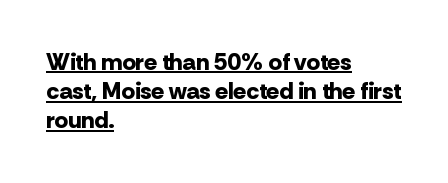
Q: Is the text bold? A: Yes.
Q: Is the text italic (slanted)? A: No, it is upright.
Q: Is the text underlined? A: Yes.
Q: How is the paragraph aligned? A: Left-aligned.
Q: Is the spacing between letters normal or unusually wide? A: Normal.
